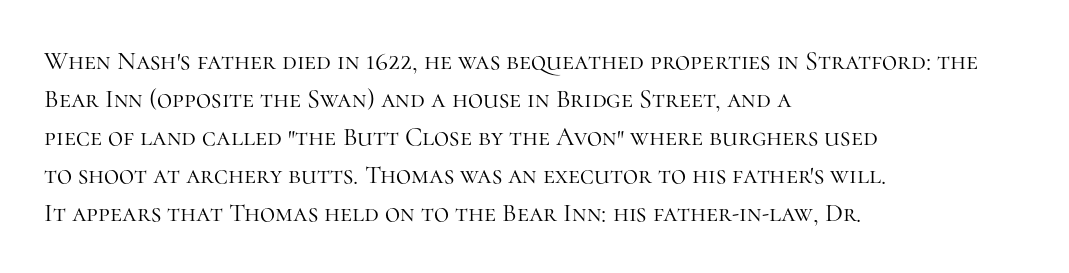
Q: Is the text bold? A: No.
Q: Is the text italic (slanted)? A: No, it is upright.
Q: Is the text underlined? A: No.
Q: How is the paragraph aligned? A: Left-aligned.
Q: Is the spacing between letters normal or unusually wide? A: Normal.
Q: Is the spacing between lines tight, normal or loose? A: Normal.
